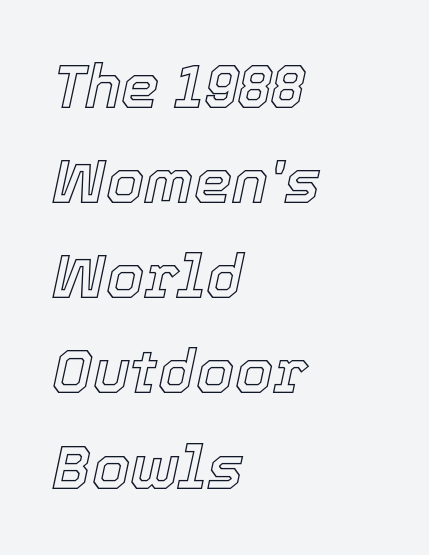
{"italic": "yes", "lean": "right", "slant_degrees": 12, "width": "normal", "x_height": "medium", "monospaced": "no", "underline": "no", "align": "left", "line_spacing": "normal", "line_spacing_ratio": 1.56, "letter_spacing": "normal", "letter_spacing_em": 0.0, "glyph_px": 61}
